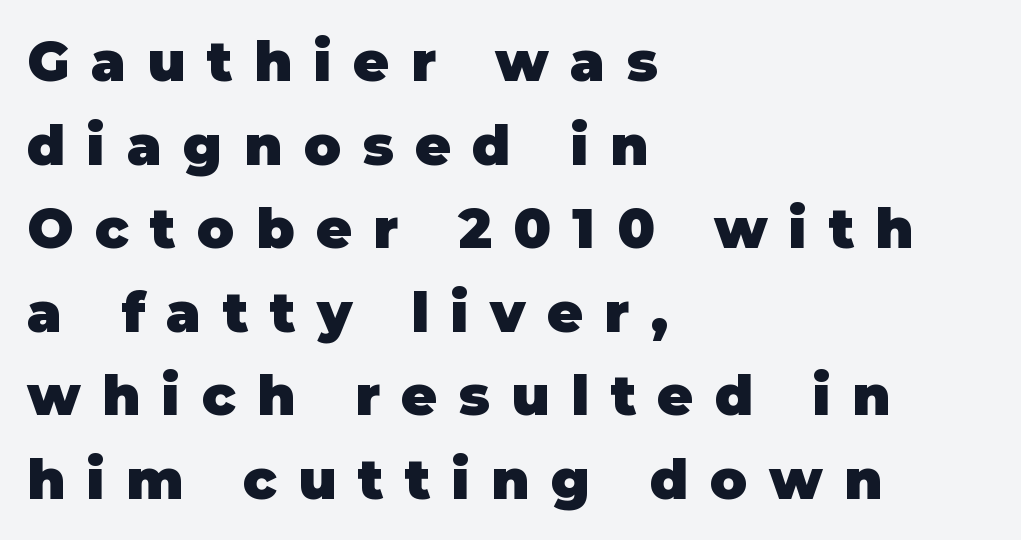
The face used here is a sans, in the tradition of grotesques and geometrics. Heavy-handed strokes throughout: this text is bold. These lines are rendered in a variable-pitch font. Layout note: lines flush left. Descenders hang freely into open space. How would I describe the line gaps? Plain and ordinary.
